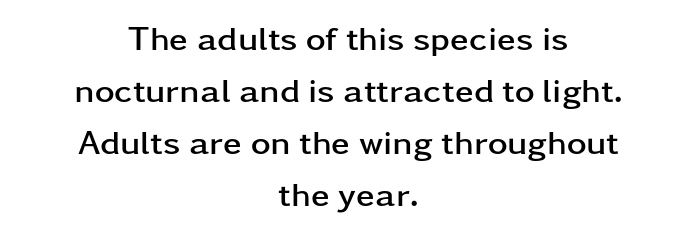
The image shows 34 px semibold, wide sans-serif type, upright; set centered, normal line spacing (1.53x), normal letter spacing, not underlined; low stroke contrast and a medium x-height.
